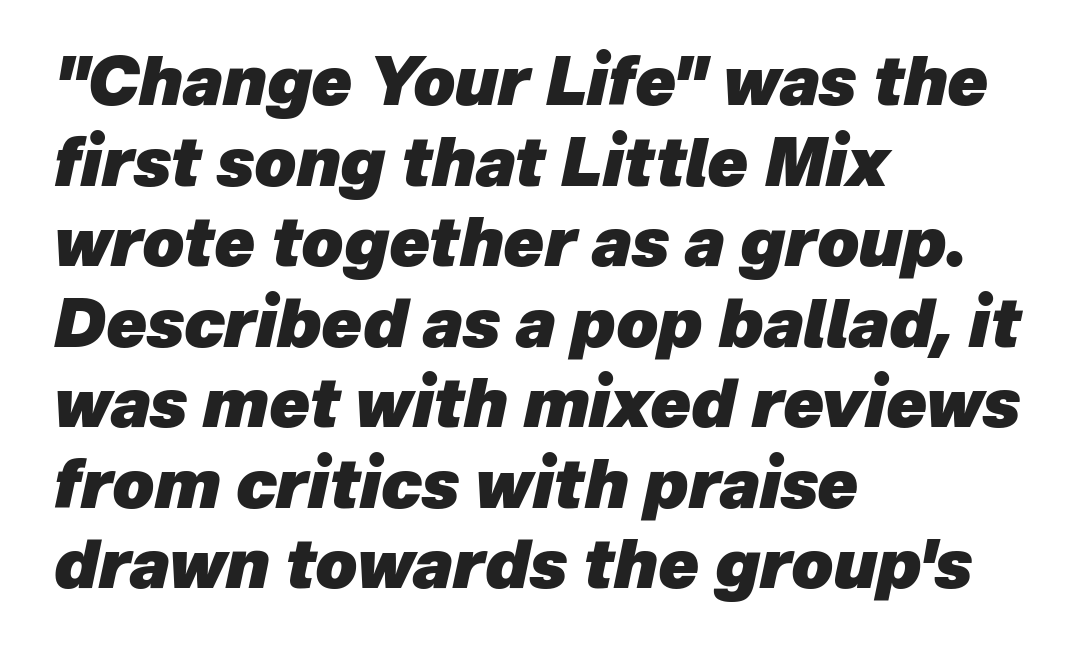
Q: Is the text bold? A: Yes.
Q: Is the text italic (slanted)? A: Yes, it leans right by about 12 degrees.
Q: Is the text underlined? A: No.
Q: How is the paragraph aligned? A: Left-aligned.
Q: Is the spacing between letters normal or unusually wide? A: Normal.
Q: Width (condensed, normal, or wide)? A: Normal.
Q: Stroke contrast? A: Low.
Q: x-height? A: Medium.
Q: Monospaced? A: No.
